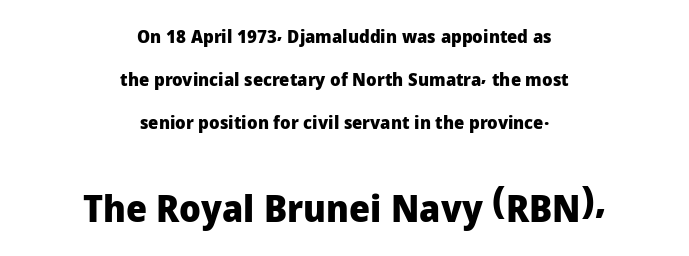
{"serif": "no", "italic": "no", "bold": "yes", "weight": "heavy", "width": "normal", "stroke_contrast": "low", "x_height": "medium", "monospaced": "no", "underline": "no", "align": "center", "line_spacing": "loose", "line_spacing_ratio": 2.39, "letter_spacing": "normal", "letter_spacing_em": 0.0, "larger_block": "second", "size_ratio": 2.06, "glyph_px": 37}
